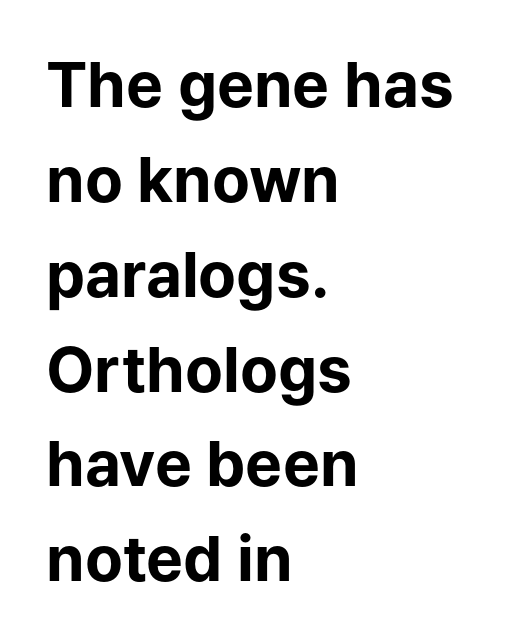
Q: Is the text bold? A: Yes.
Q: Is the text italic (slanted)? A: No, it is upright.
Q: Is the typeface a serif or a sans-serif typeface? A: Sans-serif.
Q: Is the text underlined? A: No.
Q: How is the paragraph aligned? A: Left-aligned.
Q: Is the spacing between letters normal or unusually wide? A: Normal.
Q: Is the spacing between lines tight, normal or loose? A: Normal.
Q: Width (condensed, normal, or wide)? A: Normal.
Q: Stroke contrast? A: Low.
Q: x-height? A: Medium.
Q: Monospaced? A: No.
